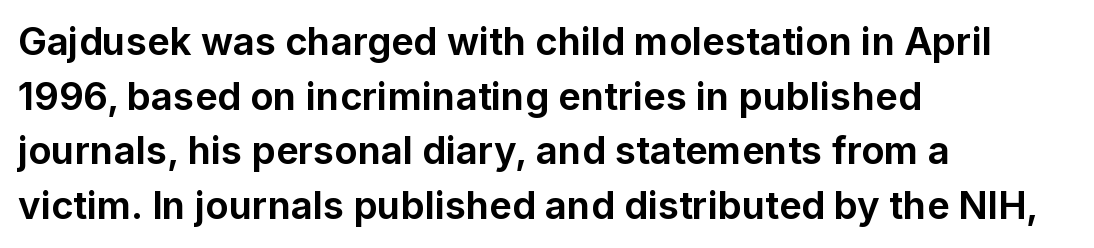
{"serif": "no", "italic": "no", "bold": "yes", "weight": "bold", "width": "normal", "stroke_contrast": "low", "x_height": "medium", "monospaced": "no", "underline": "no", "align": "left", "line_spacing": "normal", "line_spacing_ratio": 1.44, "letter_spacing": "normal", "letter_spacing_em": 0.0, "glyph_px": 38}
